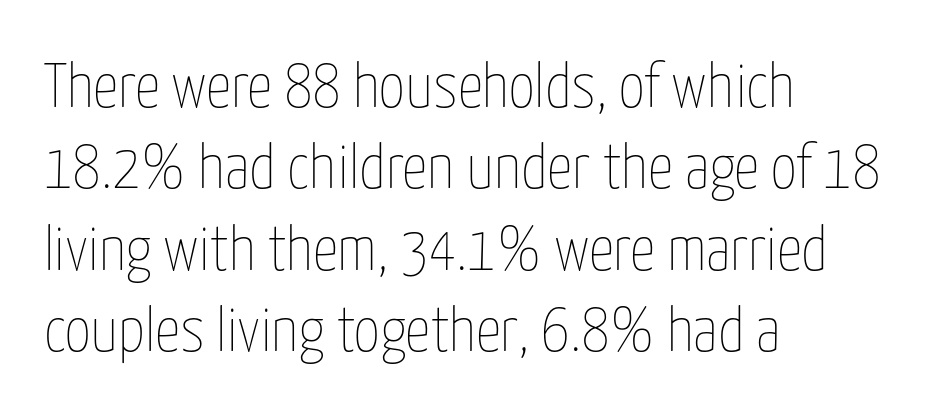
Q: Is the text bold? A: No.
Q: Is the text italic (slanted)? A: No, it is upright.
Q: Is the text underlined? A: No.
Q: How is the paragraph aligned? A: Left-aligned.
Q: Is the spacing between letters normal or unusually wide? A: Normal.
Q: Is the spacing between lines tight, normal or loose? A: Normal.
Q: Width (condensed, normal, or wide)? A: Condensed.
Q: Stroke contrast? A: Low.
Q: x-height? A: Medium.
Q: Monospaced? A: No.
